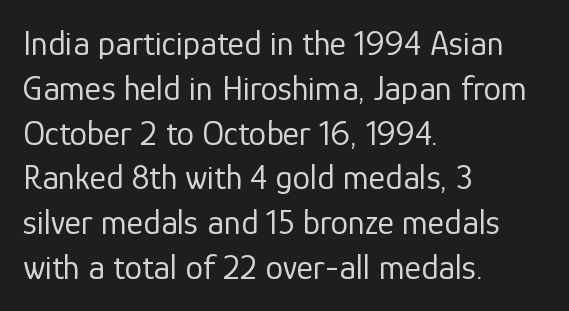
{"serif": "no", "italic": "no", "bold": "no", "weight": "regular", "width": "normal", "stroke_contrast": "low", "x_height": "medium", "monospaced": "no", "underline": "no", "align": "left", "line_spacing": "normal", "line_spacing_ratio": 1.28, "letter_spacing": "normal", "letter_spacing_em": 0.0, "glyph_px": 35}
